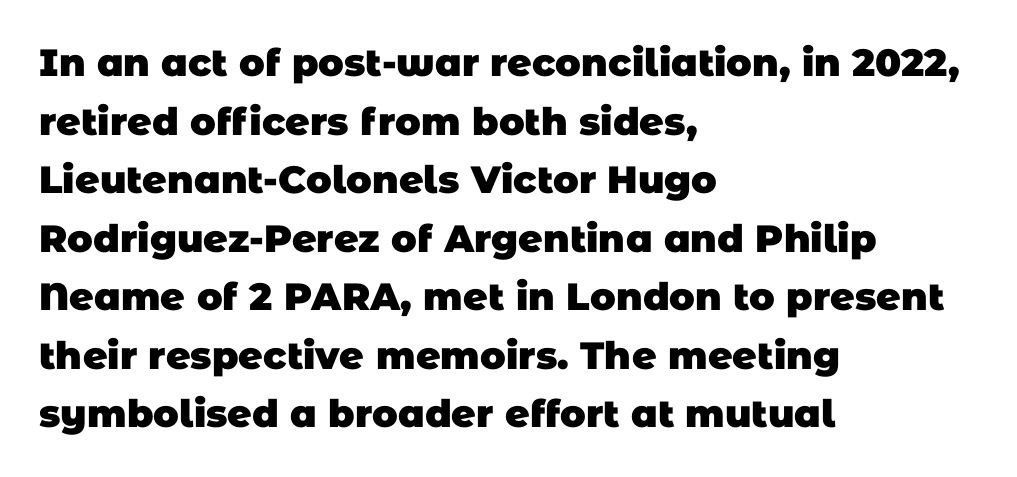
Q: Is the text bold? A: Yes.
Q: Is the typeface a serif or a sans-serif typeface? A: Sans-serif.
Q: Is the text underlined? A: No.
Q: How is the paragraph aligned? A: Left-aligned.
Q: Is the spacing between letters normal or unusually wide? A: Normal.
Q: Is the spacing between lines tight, normal or loose? A: Normal.
Q: Width (condensed, normal, or wide)? A: Normal.
Q: Stroke contrast? A: Low.
Q: x-height? A: Large.
Q: Monospaced? A: No.
